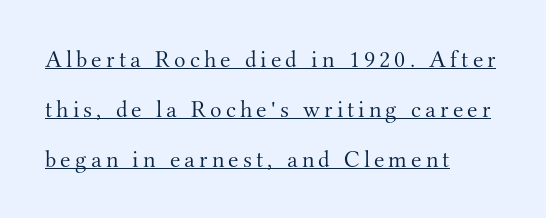
Upright lettering throughout. The rendered words wear a rule along their underside. Layout note: lines flush left. One glance says open: line gaps are wider than usual. Weight class: somewhere from thin through regular.
